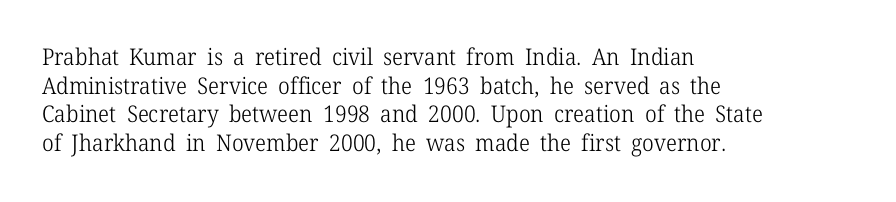
The image shows 23 px text type, upright; set left-aligned, normal line spacing (1.25x), normal letter spacing, not underlined.
